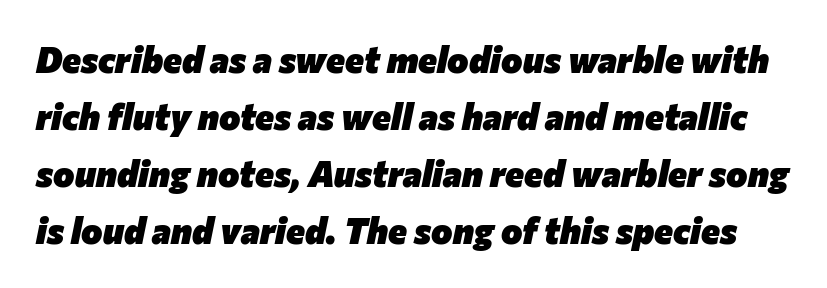
Q: Is the text bold? A: Yes.
Q: Is the text italic (slanted)? A: Yes, it leans right by about 12 degrees.
Q: Is the text underlined? A: No.
Q: Is the spacing between letters normal or unusually wide? A: Normal.
Q: Is the spacing between lines tight, normal or loose? A: Normal.
Q: Width (condensed, normal, or wide)? A: Normal.
Q: Stroke contrast? A: Low.
Q: x-height? A: Medium.
Q: Monospaced? A: No.
